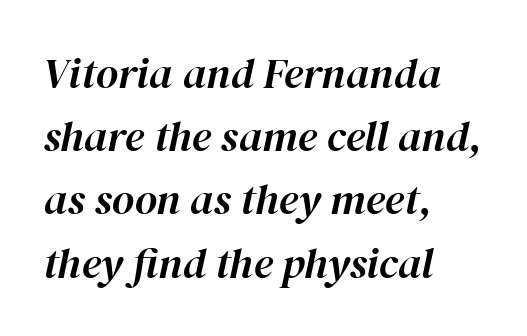
The image shows 43 px text type, italic (leaning right); set left-aligned, normal line spacing (1.47x), normal letter spacing, not underlined; high stroke contrast and a medium x-height.
